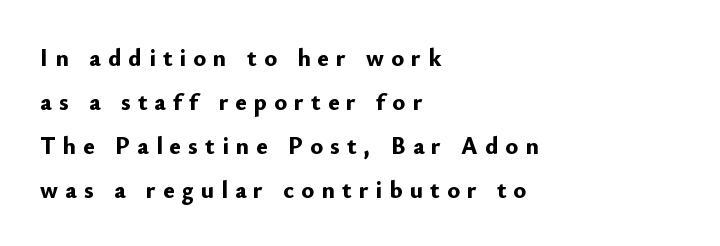
The image shows 24 px bold type, upright; set left-aligned, line spacing 1.84x, unusually wide letter spacing (+0.3 em), not underlined.
